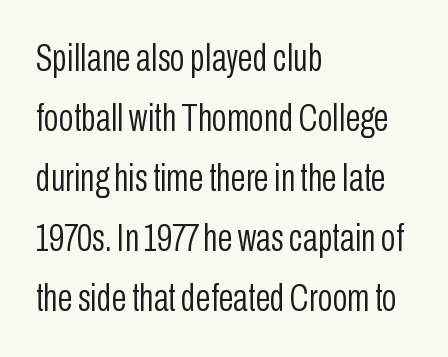
Q: Is the text bold? A: No.
Q: Is the text italic (slanted)? A: No, it is upright.
Q: Is the typeface a serif or a sans-serif typeface? A: Sans-serif.
Q: Is the text underlined? A: No.
Q: How is the paragraph aligned? A: Left-aligned.
Q: Is the spacing between letters normal or unusually wide? A: Normal.
Q: Is the spacing between lines tight, normal or loose? A: Normal.
Q: Width (condensed, normal, or wide)? A: Condensed.
Q: Stroke contrast? A: Low.
Q: x-height? A: Medium.
Q: Monospaced? A: No.
